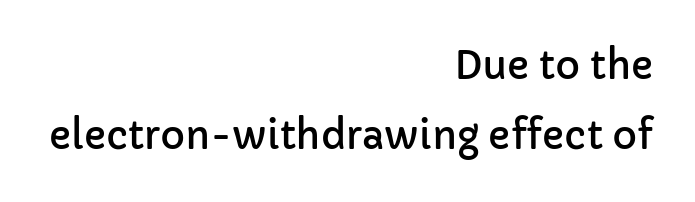
Q: Is the text italic (slanted)? A: No, it is upright.
Q: Is the typeface a serif or a sans-serif typeface? A: Sans-serif.
Q: Is the text underlined? A: No.
Q: How is the paragraph aligned? A: Right-aligned.
Q: Is the spacing between letters normal or unusually wide? A: Normal.
Q: Width (condensed, normal, or wide)? A: Normal.
Q: Stroke contrast? A: Low.
Q: x-height? A: Medium.
Q: Monospaced? A: No.
